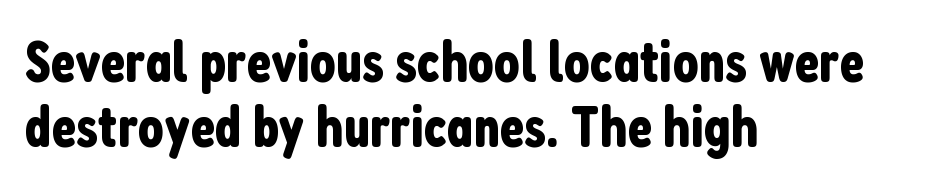
The image shows 57 px condensed sans-serif type, upright; set left-aligned, tight line spacing (1.14x), normal letter spacing, not underlined; low stroke contrast and a medium x-height.
